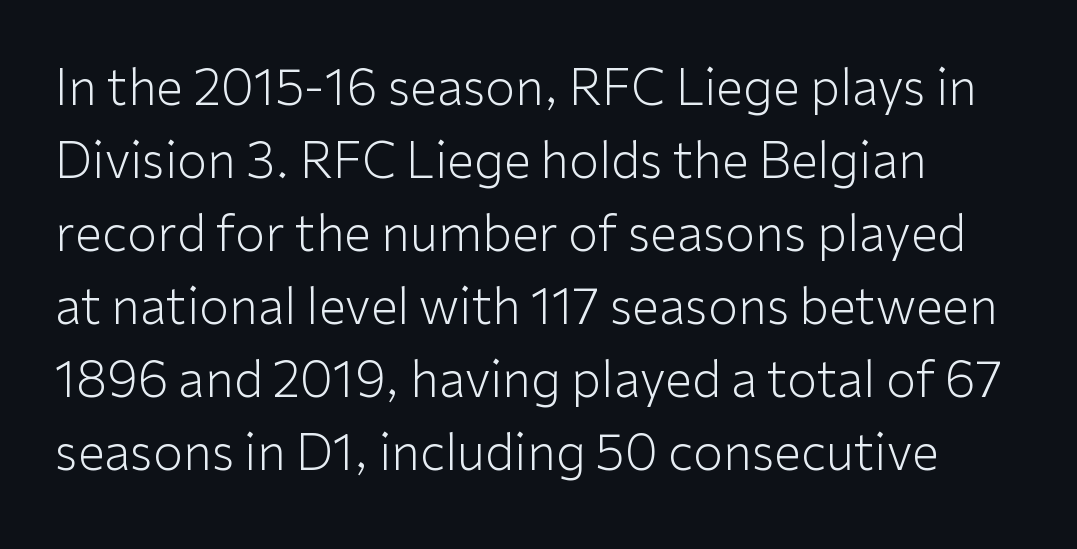
Q: Is the text bold? A: No.
Q: Is the text italic (slanted)? A: No, it is upright.
Q: Is the typeface a serif or a sans-serif typeface? A: Sans-serif.
Q: Is the text underlined? A: No.
Q: Is the spacing between letters normal or unusually wide? A: Normal.
Q: Is the spacing between lines tight, normal or loose? A: Normal.
Q: Width (condensed, normal, or wide)? A: Normal.
Q: Stroke contrast? A: Low.
Q: x-height? A: Medium.
Q: Monospaced? A: No.
